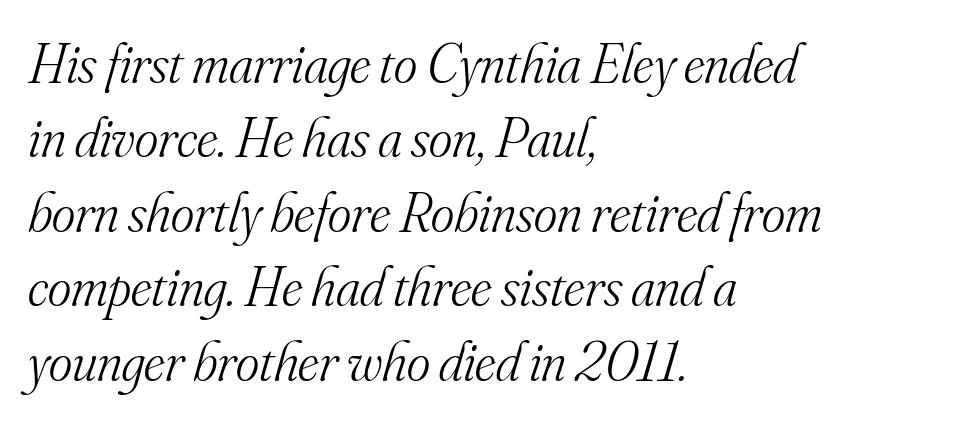
No heavy texture on the line: the type isn't bold. The passage shown has conventional tracking throughout. The words here are not underlined. Regular leading.
